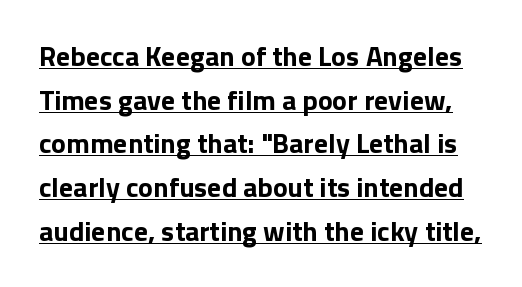
Q: Is the text bold? A: Yes.
Q: Is the text italic (slanted)? A: No, it is upright.
Q: Is the typeface a serif or a sans-serif typeface? A: Sans-serif.
Q: Is the text underlined? A: Yes.
Q: Is the spacing between letters normal or unusually wide? A: Normal.
Q: Is the spacing between lines tight, normal or loose? A: Normal.
Q: Width (condensed, normal, or wide)? A: Normal.
Q: Stroke contrast? A: Low.
Q: x-height? A: Medium.
Q: Monospaced? A: No.
